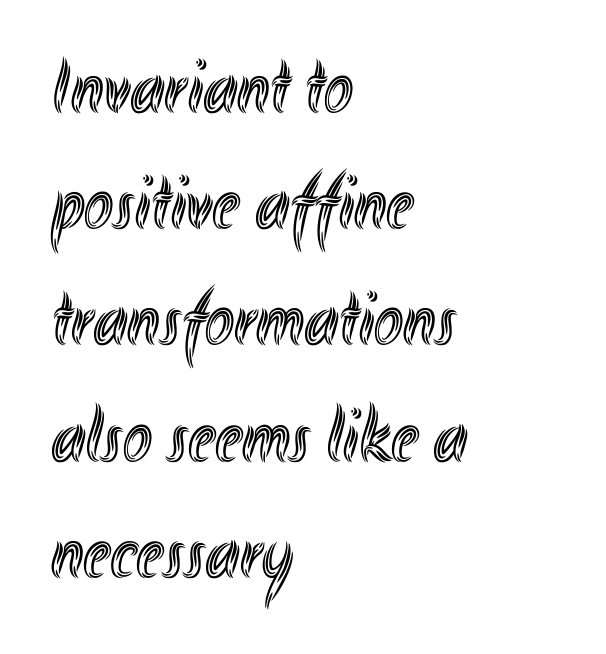
The image shows 78 px condensed type; set left-aligned, normal line spacing (1.49x), normal letter spacing, not underlined; a small x-height.
